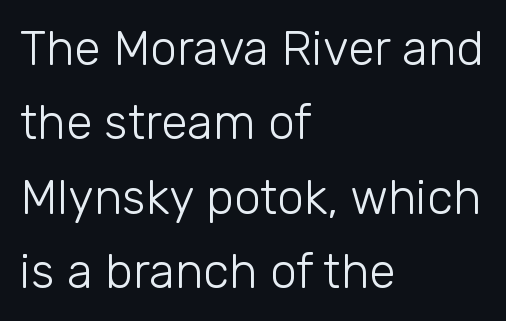
{"serif": "no", "italic": "no", "bold": "no", "weight": "light", "width": "normal", "stroke_contrast": "low", "x_height": "medium", "monospaced": "no", "underline": "no", "align": "left", "line_spacing": "normal", "line_spacing_ratio": 1.55, "letter_spacing": "normal", "letter_spacing_em": 0.0, "glyph_px": 48}
